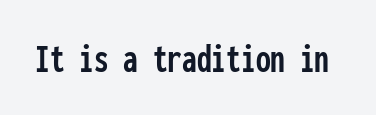
Q: Is the text italic (slanted)? A: No, it is upright.
Q: Is the typeface a serif or a sans-serif typeface? A: Sans-serif.
Q: Is the text underlined? A: No.
Q: Is the spacing between letters normal or unusually wide? A: Normal.
Q: Width (condensed, normal, or wide)? A: Condensed.
Q: Stroke contrast? A: Low.
Q: x-height? A: Medium.
Q: Monospaced? A: Yes.
